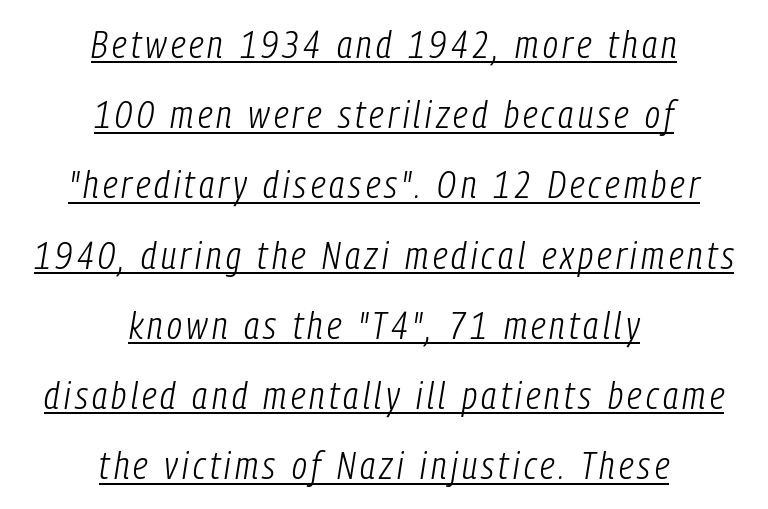
Looking at the ascenders, they clearly lean. Beneath each row of characters lies a ruled line. Note the varied advance widths — an 'i' is clearly narrower than an 'm'. The strokes are not fattened; the text isn't bold. These lines are centered, leaving both edges ragged.
